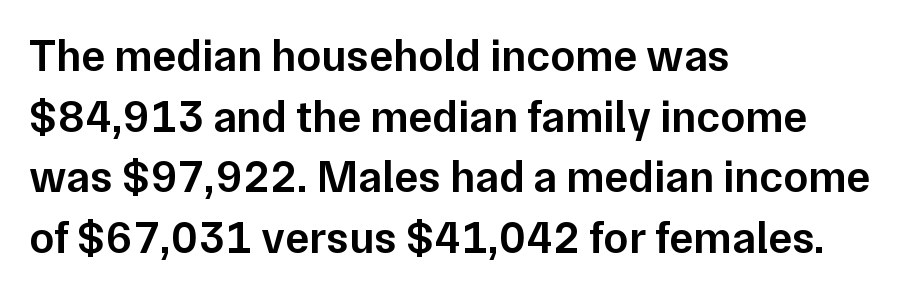
Q: Is the text bold? A: Semi-bold.
Q: Is the text italic (slanted)? A: No, it is upright.
Q: Is the typeface a serif or a sans-serif typeface? A: Sans-serif.
Q: Is the text underlined? A: No.
Q: How is the paragraph aligned? A: Left-aligned.
Q: Is the spacing between letters normal or unusually wide? A: Normal.
Q: Is the spacing between lines tight, normal or loose? A: Normal.
Q: Width (condensed, normal, or wide)? A: Normal.
Q: Stroke contrast? A: Low.
Q: x-height? A: Medium.
Q: Monospaced? A: No.
